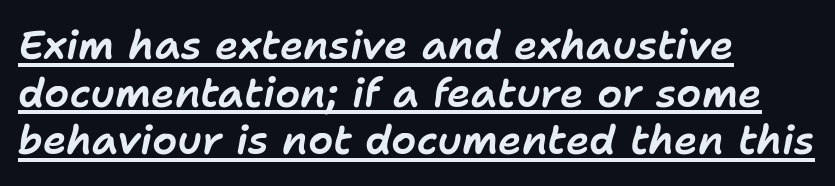
Q: Is the text italic (slanted)? A: Yes, it leans right by about 11 degrees.
Q: Is the text underlined? A: Yes.
Q: How is the paragraph aligned? A: Left-aligned.
Q: Is the spacing between letters normal or unusually wide? A: Normal.
Q: Width (condensed, normal, or wide)? A: Normal.
Q: Stroke contrast? A: Low.
Q: x-height? A: Medium.
Q: Monospaced? A: No.
